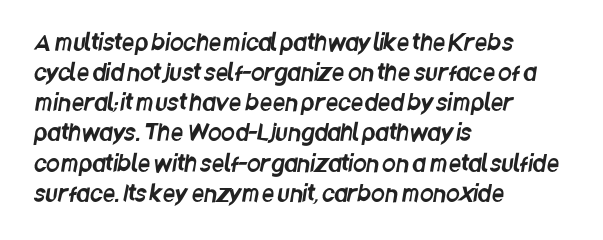
{"underline": "no", "align": "left", "line_spacing": "normal", "line_spacing_ratio": 1.37, "letter_spacing": "normal", "letter_spacing_em": 0.0, "glyph_px": 22}
